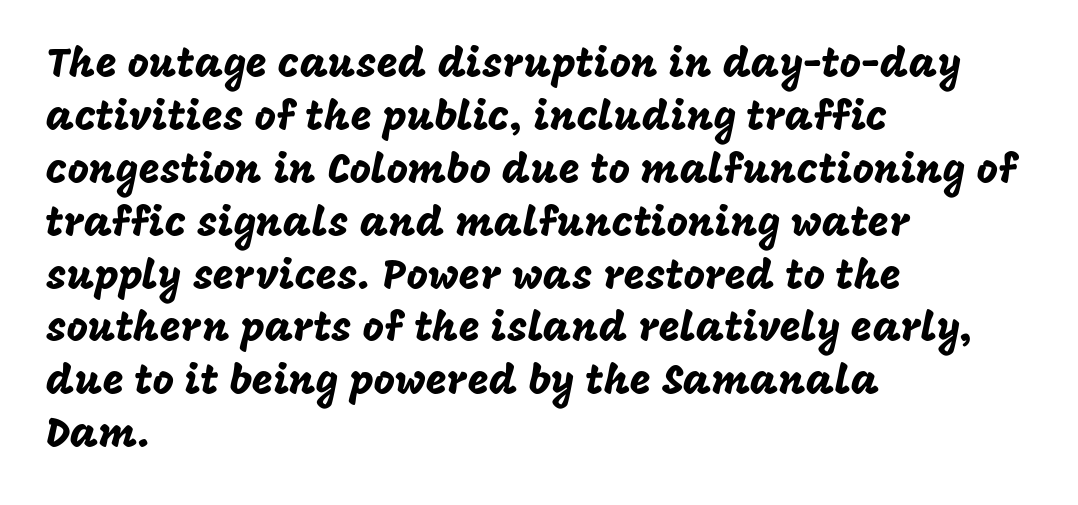
{"serif": "no", "width": "normal", "stroke_contrast": "low", "x_height": "large", "monospaced": "no", "underline": "no", "align": "left", "line_spacing": "normal", "line_spacing_ratio": 1.29, "letter_spacing": "normal", "letter_spacing_em": 0.0, "glyph_px": 41}
